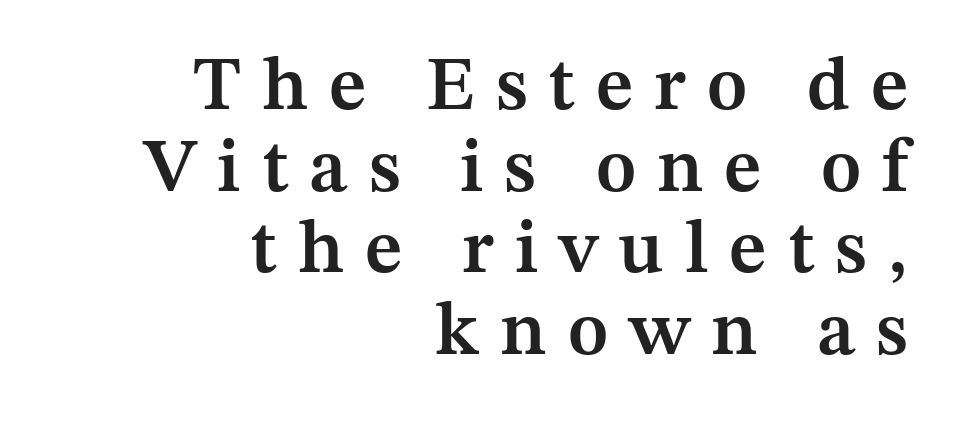
Is there much room between lines? No — they nearly touch. Varying glyph widths throughout — classic text-font behaviour. The face used here is seriffed, in the tradition of book romans. This sample is right-justified, so line beginnings fall wherever the words allow. Set as a demibold, roughly 600 on the weight scale.
